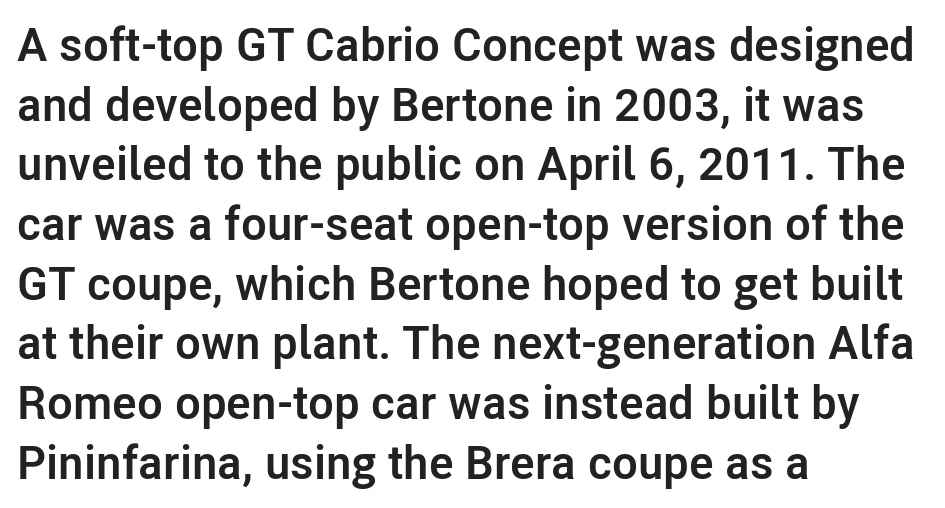
Every row of glyphs begins at an identical x-position on the left. Caption: standard tracking, unaltered. The gap between lines stays unmarked. You'd pick this weight for a headline — it's a proper bold.
